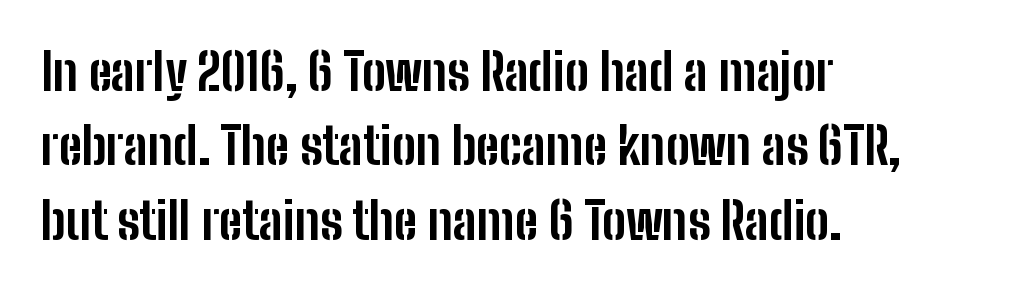
{"serif": "no", "italic": "no", "bold": "yes", "weight": "bold", "width": "condensed", "stroke_contrast": "low", "x_height": "medium", "monospaced": "no", "underline": "no", "align": "left", "line_spacing": "normal", "line_spacing_ratio": 1.49, "letter_spacing": "normal", "letter_spacing_em": 0.0, "glyph_px": 50}
